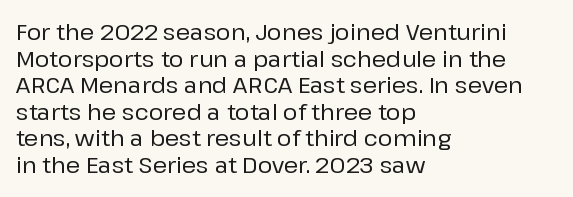
A student would call this left alignment; a typographer would say flush left, rag right. Nobody touched the tracking dial on this one. Tall strokes in this sample are plumb rather than angled. Descenders are the only things crossing below the line.
